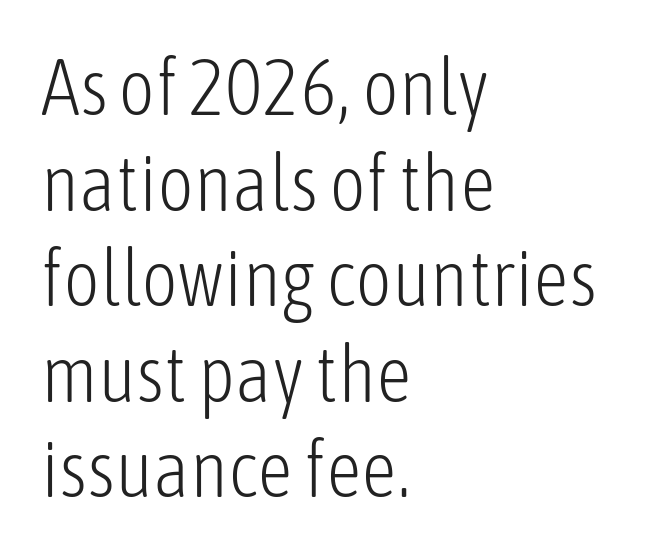
{"serif": "no", "italic": "no", "bold": "no", "weight": "light", "width": "condensed", "stroke_contrast": "low", "x_height": "medium", "monospaced": "no", "underline": "no", "align": "left", "line_spacing_ratio": 1.21, "letter_spacing": "normal", "letter_spacing_em": 0.0, "glyph_px": 79}
